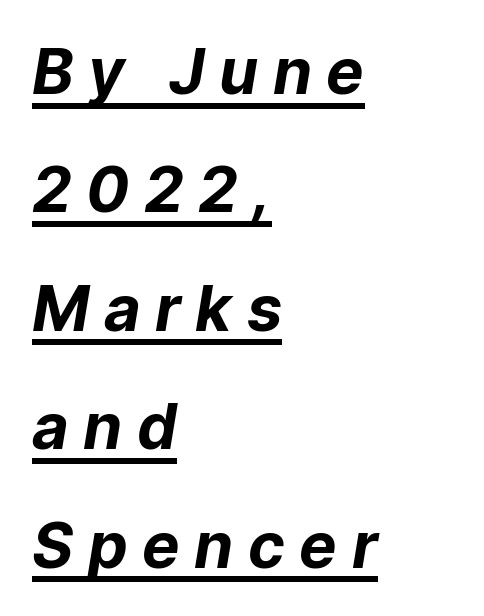
Q: Is the text bold? A: Yes.
Q: Is the typeface a serif or a sans-serif typeface? A: Sans-serif.
Q: Is the text underlined? A: Yes.
Q: How is the paragraph aligned? A: Left-aligned.
Q: Is the spacing between letters normal or unusually wide? A: Unusually wide.
Q: Width (condensed, normal, or wide)? A: Normal.
Q: Stroke contrast? A: Low.
Q: x-height? A: Medium.
Q: Monospaced? A: No.
